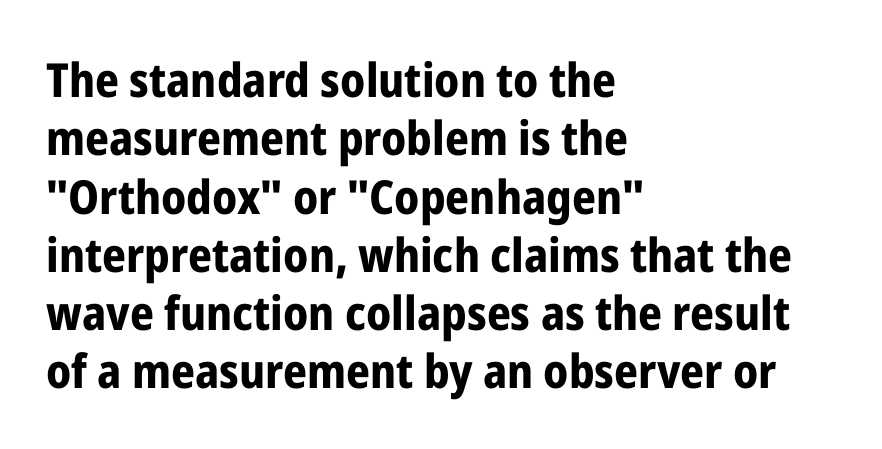
The font's upright variant was chosen for this text. In CSS terms this would be text-align: left. The glyphs have the mass of a bold cut. Font category for this specimen: sans-serif.
